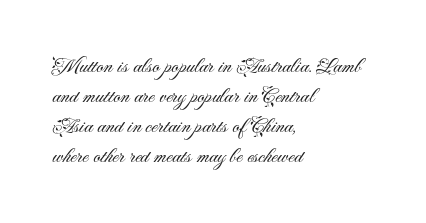
{"bold": "no", "underline": "no", "align": "left", "line_spacing": "normal", "line_spacing_ratio": 1.36, "letter_spacing": "normal", "letter_spacing_em": 0.0, "glyph_px": 22}
